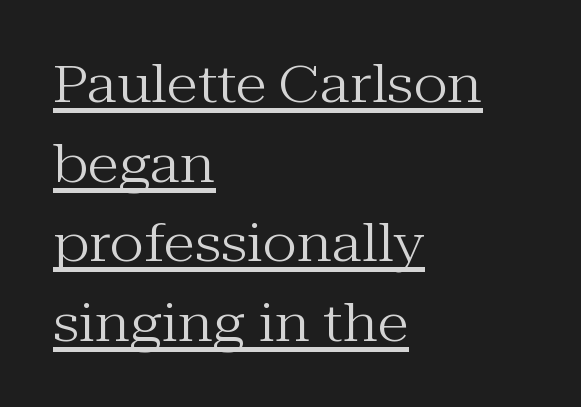
{"serif": "yes", "italic": "no", "bold": "no", "weight": "regular", "width": "normal", "stroke_contrast": "medium", "x_height": "medium", "monospaced": "no", "underline": "yes", "align": "left", "line_spacing": "normal", "line_spacing_ratio": 1.53, "letter_spacing": "normal", "letter_spacing_em": 0.0, "glyph_px": 52}
